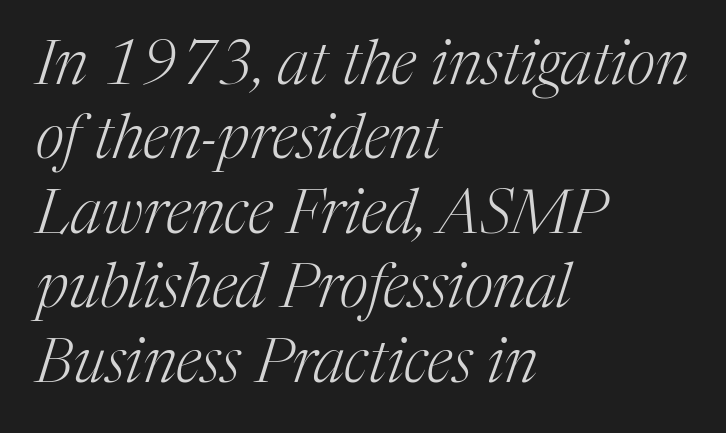
The image shows 62 px light serif type, italic (leaning right); set left-aligned, line spacing 1.2x, normal letter spacing, not underlined; medium stroke contrast and a medium x-height.
